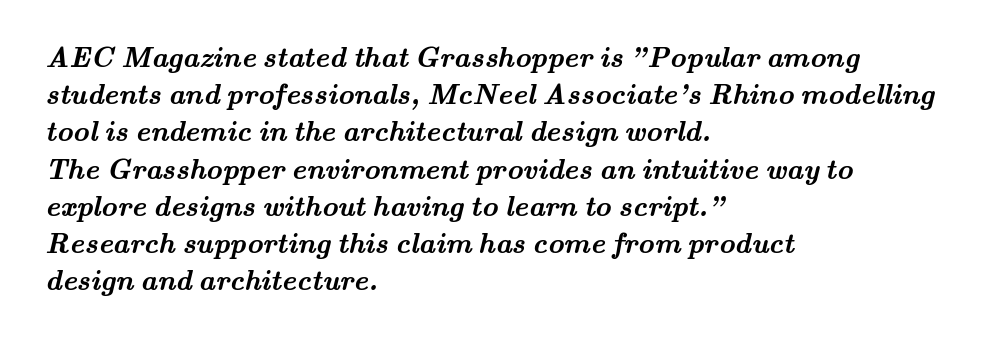
The image shows 28 px semibold, wide serif type; set left-aligned, normal line spacing (1.33x), normal letter spacing, not underlined; medium stroke contrast and a small x-height.
